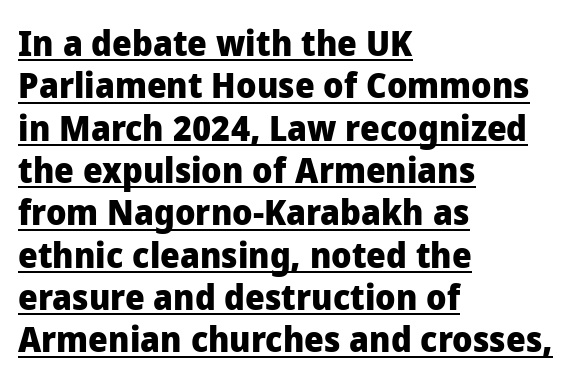
This rendering leaves character spacing at its baseline value. The characters look thick and weighty, a clear bold. A typesetter would call this proportional, since set widths differ per character. Does the type have serifs? No, each stem ends abruptly. Reading down the block, your eye returns to a fixed left position each line. In terms of posture, this sample is upright.
